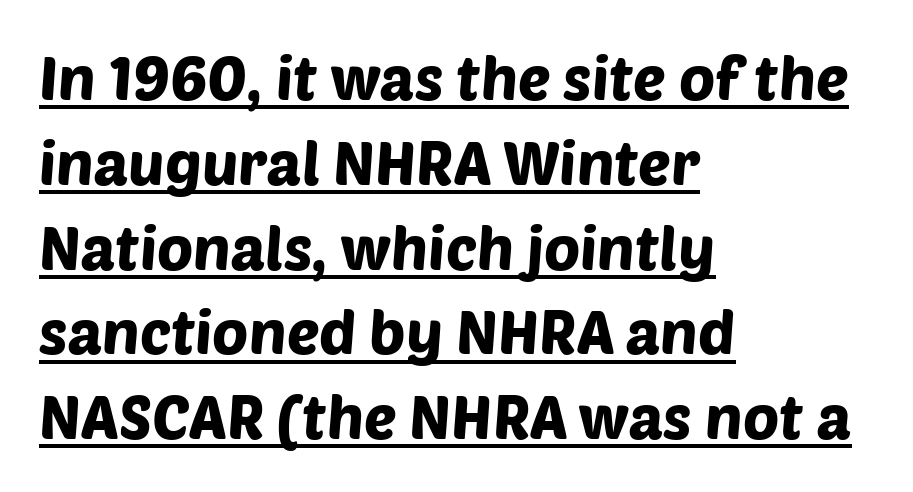
{"serif": "no", "width": "normal", "stroke_contrast": "low", "x_height": "large", "monospaced": "no", "underline": "yes", "align": "left", "line_spacing": "normal", "line_spacing_ratio": 1.39, "letter_spacing": "normal", "letter_spacing_em": 0.0, "glyph_px": 61}
